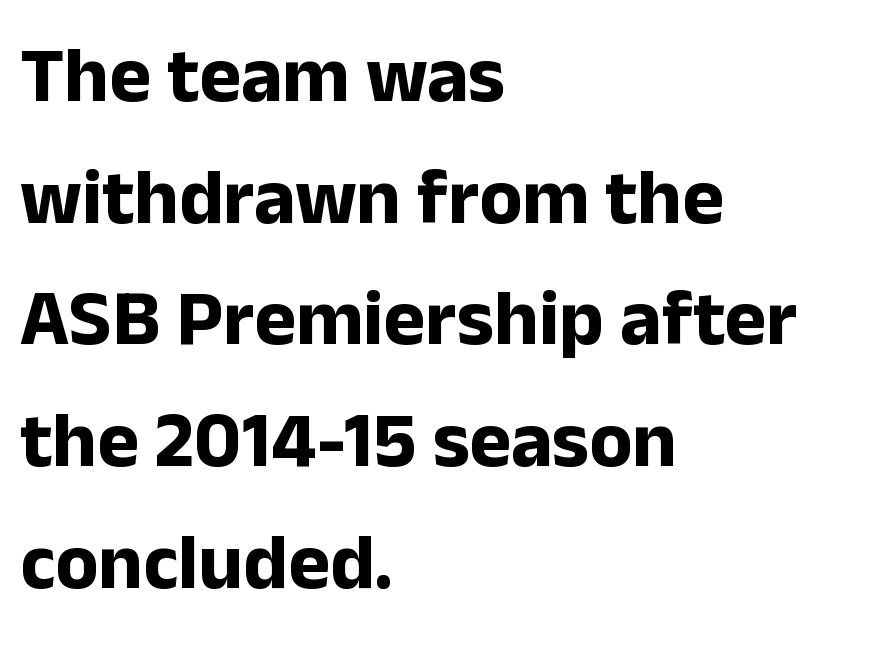
The image shows 79 px bold sans-serif type, upright; set left-aligned, normal line spacing (1.54x), normal letter spacing, not underlined; low stroke contrast and a medium x-height.
